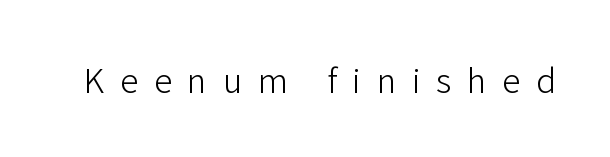
Q: Is the text bold? A: No.
Q: Is the text italic (slanted)? A: No, it is upright.
Q: Is the typeface a serif or a sans-serif typeface? A: Sans-serif.
Q: Is the text underlined? A: No.
Q: Is the spacing between letters normal or unusually wide? A: Unusually wide.
Q: Width (condensed, normal, or wide)? A: Normal.
Q: Stroke contrast? A: Low.
Q: x-height? A: Medium.
Q: Monospaced? A: No.
